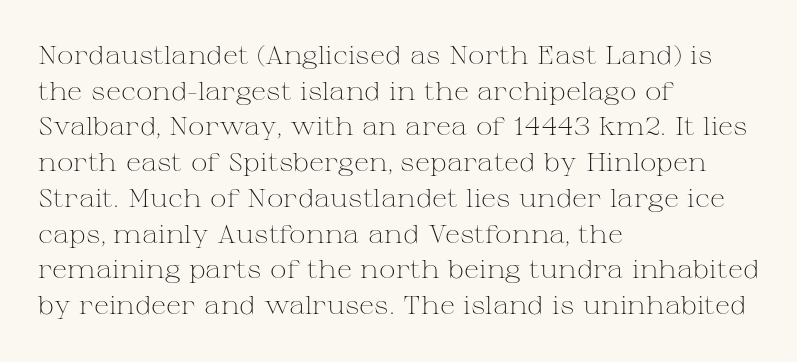
The image shows 25 px text type, upright; set left-aligned, normal line spacing (1.43x), normal letter spacing, not underlined.
